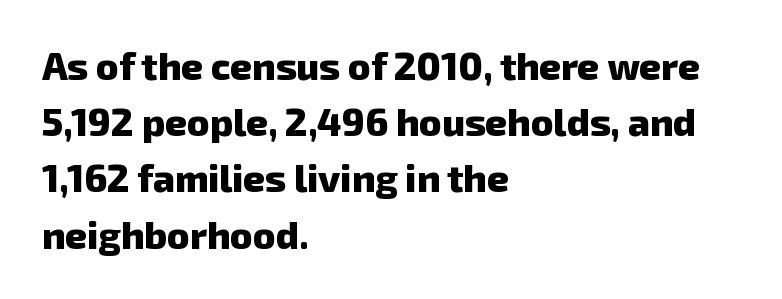
The image shows 38 px heavy sans-serif type; set left-aligned, normal line spacing (1.48x), normal letter spacing, not underlined; low stroke contrast and a medium x-height.
